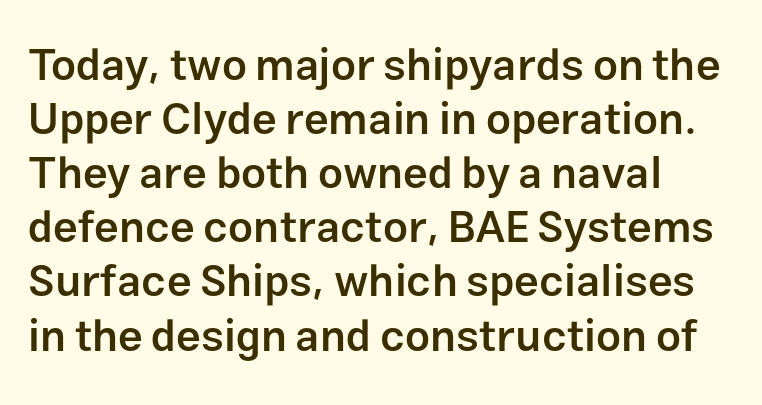
{"serif": "no", "italic": "no", "bold": "semi", "weight": "semibold", "width": "normal", "stroke_contrast": "low", "x_height": "medium", "monospaced": "no", "underline": "no", "align": "left", "line_spacing_ratio": 1.23, "letter_spacing": "normal", "letter_spacing_em": 0.0, "glyph_px": 44}
